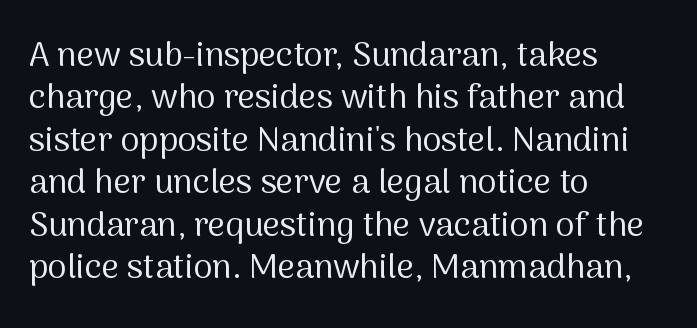
{"serif": "no", "italic": "no", "bold": "no", "weight": "regular", "width": "normal", "stroke_contrast": "medium", "x_height": "medium", "monospaced": "no", "underline": "no", "align": "left", "line_spacing": "normal", "line_spacing_ratio": 1.25, "letter_spacing": "normal", "letter_spacing_em": 0.0, "glyph_px": 34}
